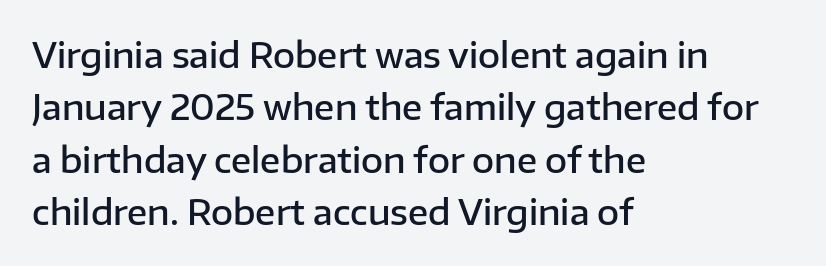
Tracking value appears to be zero — textbook default spacing. Descenders are the only things crossing below the line. Horizontally, the lines are justified to the leading edge only. The rows are spaced the way most documents space them. Moderately thickened strokes mark this as semibold type. This sample uses a sans-serif face.
